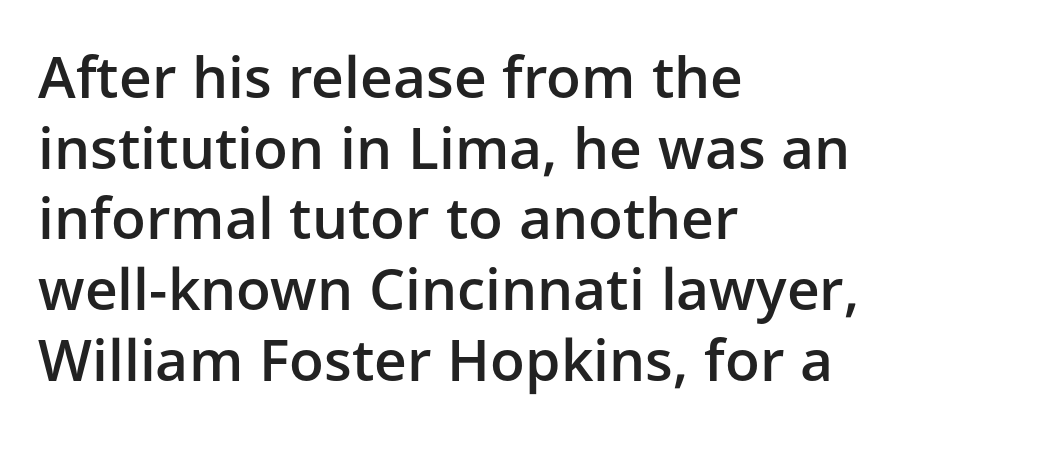
The image shows 57 px semibold sans-serif type, upright; set left-aligned, line spacing 1.24x, normal letter spacing, not underlined; low stroke contrast and a medium x-height.
